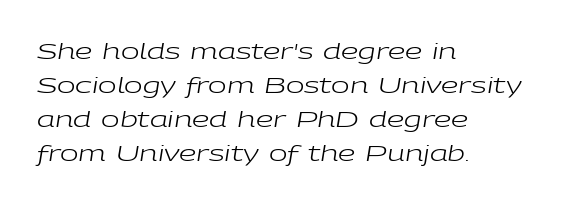
The image shows 22 px text type, italic (leaning right); set left-aligned, normal line spacing (1.54x), normal letter spacing, not underlined.
